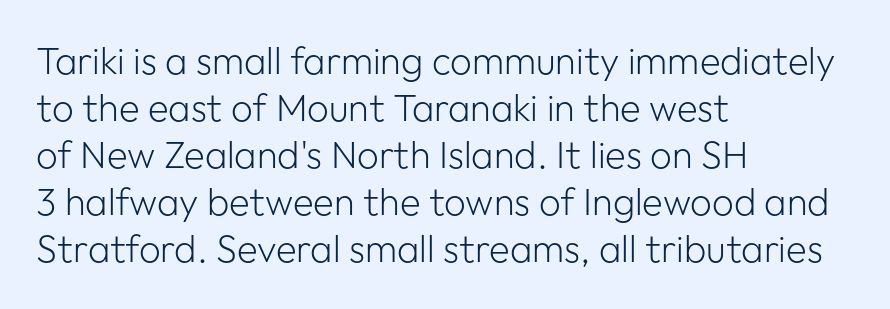
A typesetter would call this proportional, since set widths differ per character. This sample uses a sans-serif face. Characters remain perfectly vertical along every line. Descenders are the only things crossing below the line.
